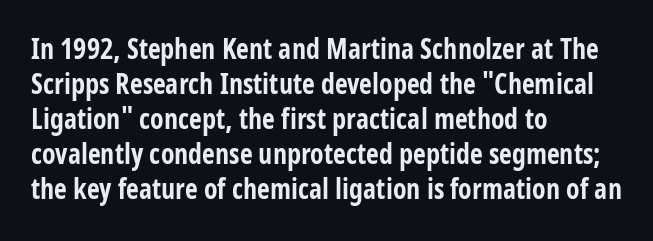
Ordinary non-slanted type is in use. Glance below the letters and you will spot only blank space. A student would call this left alignment; a typographer would say flush left, rag right. Note the varied advance widths — an 'i' is clearly narrower than an 'm'. The type family on display is of the sans-serif kind. How heavy is the stroke? Heavy — this is a bold.
